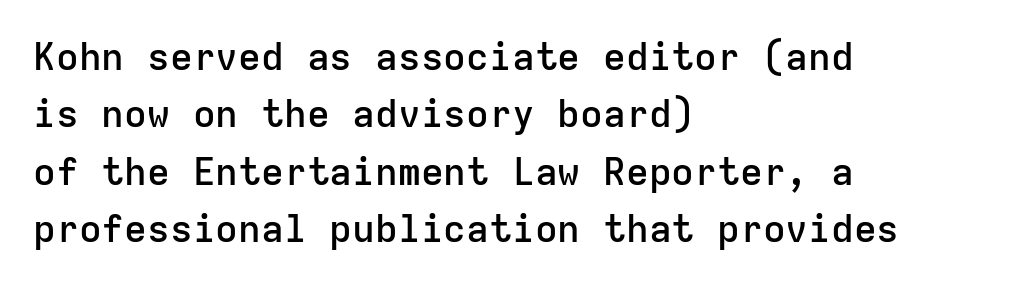
The passage shown stacks its lines at a standard gap. You can tell from the bare stems that sans-serif type was used. The face used here is monospaced, like something from a code editor. How heavy is the stroke? Medium-heavy — a semibold, shy of bold.
